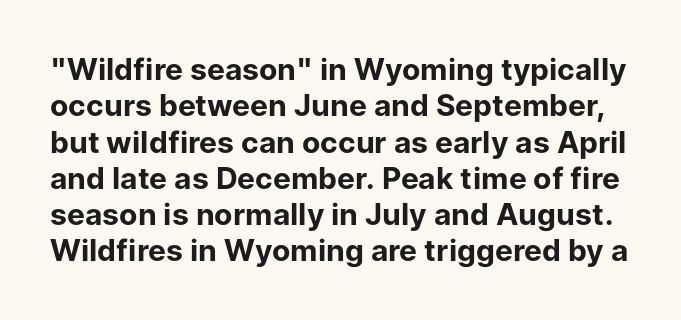
{"serif": "no", "italic": "no", "bold": "yes", "weight": "bold", "width": "normal", "stroke_contrast": "low", "x_height": "medium", "monospaced": "no", "underline": "no", "line_spacing_ratio": 1.21, "letter_spacing": "normal", "letter_spacing_em": 0.0, "glyph_px": 30}
